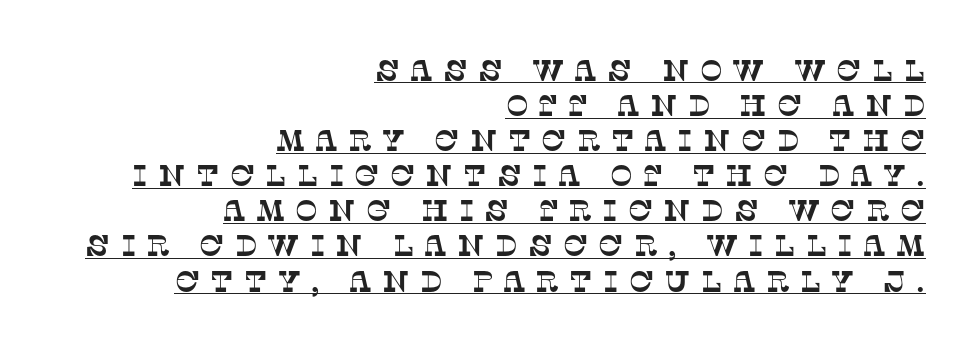
The image shows 30 px serif type; set right-aligned, line spacing 1.17x, unusually wide letter spacing (+0.34 em), underlined; low stroke contrast and a large x-height.
